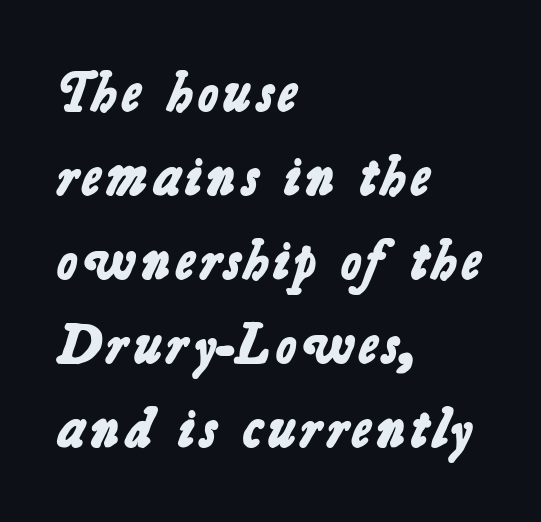
{"serif": "no", "bold": "yes", "weight": "bold", "width": "normal", "stroke_contrast": "low", "x_height": "medium", "monospaced": "no", "underline": "no", "align": "left", "line_spacing": "normal", "line_spacing_ratio": 1.5, "letter_spacing": "normal", "letter_spacing_em": 0.0, "glyph_px": 56}
